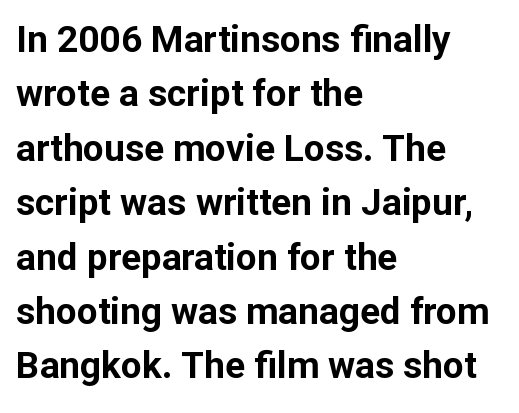
{"serif": "no", "italic": "no", "bold": "yes", "weight": "bold", "width": "normal", "stroke_contrast": "low", "x_height": "medium", "monospaced": "no", "underline": "no", "align": "left", "line_spacing": "normal", "line_spacing_ratio": 1.47, "letter_spacing": "normal", "letter_spacing_em": 0.0, "glyph_px": 37}
